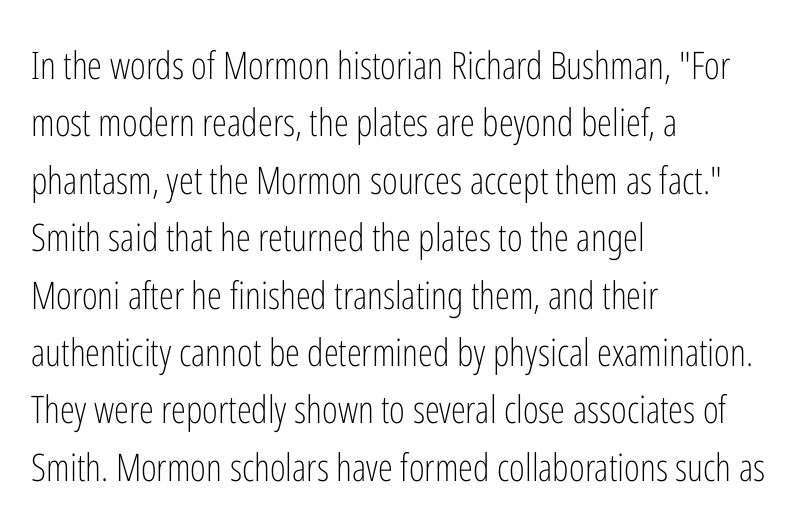
The image shows 38 px light, condensed sans-serif type, upright; set left-aligned, normal line spacing (1.51x), normal letter spacing, not underlined; low stroke contrast and a medium x-height.
